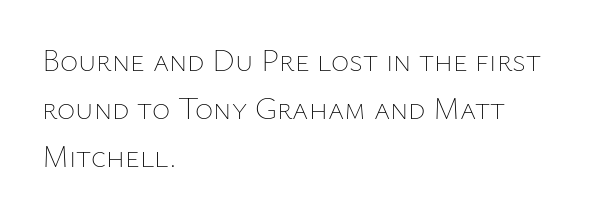
Notice how descenders clear the ascenders below comfortably — that's standard leading. The space directly below the letters is spotless. Vertical stems look standard width or narrower in stroke. Letter spacing: default. Character widths vary here, with narrow letters taking less room than wide ones.
